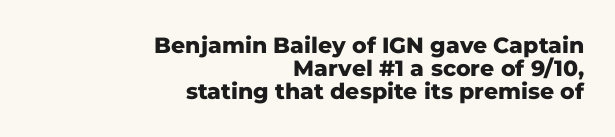
{"italic": "no", "bold": "yes", "underline": "no", "align": "right", "line_spacing": "tight", "line_spacing_ratio": 1.05, "letter_spacing": "normal", "letter_spacing_em": 0.0, "glyph_px": 22}
